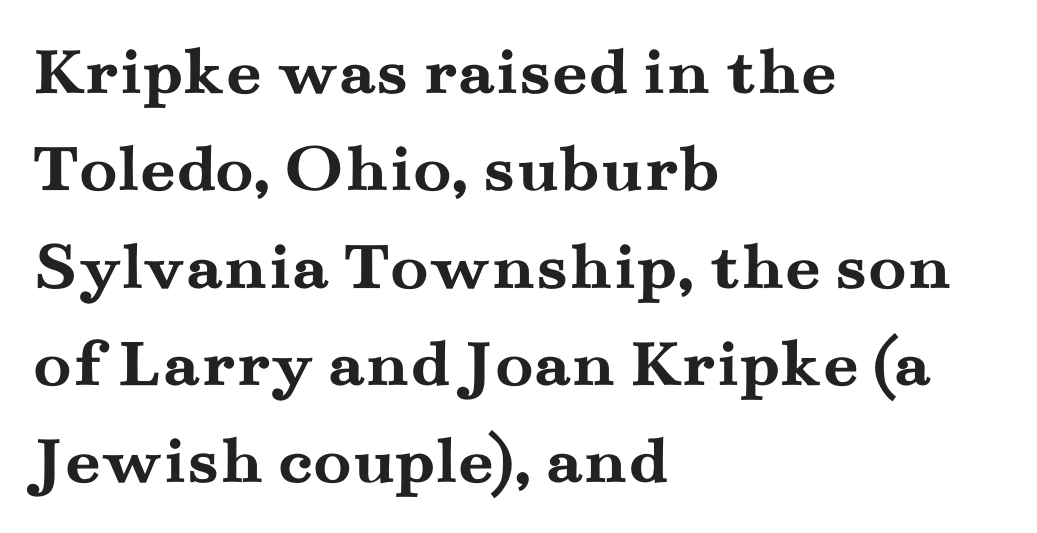
The space directly below the letters is spotless. Line beginnings align vertically; line endings do not. The letters stand upright; this is a roman face. Font category for this specimen: serif. The characters look thick and weighty, a clear bold. Successive baselines arrive at the customary interval.
